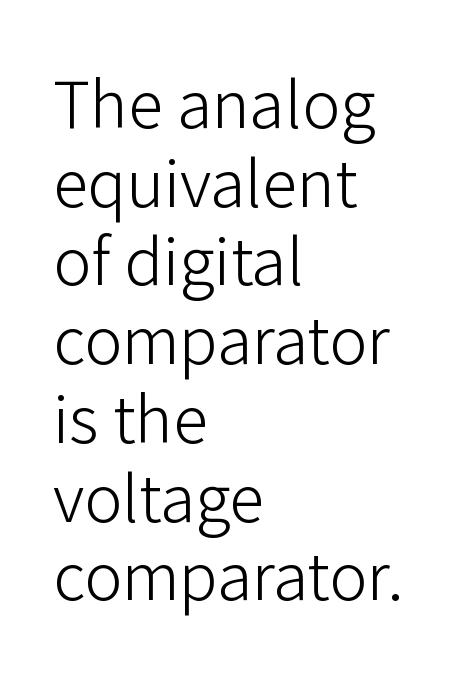
Q: Is the text bold? A: No.
Q: Is the text italic (slanted)? A: No, it is upright.
Q: Is the typeface a serif or a sans-serif typeface? A: Sans-serif.
Q: Is the text underlined? A: No.
Q: How is the paragraph aligned? A: Left-aligned.
Q: Is the spacing between letters normal or unusually wide? A: Normal.
Q: Width (condensed, normal, or wide)? A: Normal.
Q: Stroke contrast? A: Low.
Q: x-height? A: Medium.
Q: Monospaced? A: No.
